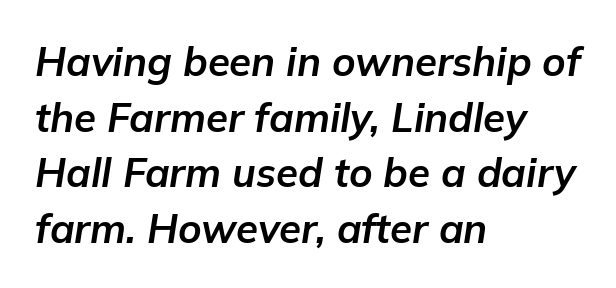
{"italic": "yes", "lean": "right", "slant_degrees": 9, "bold": "yes", "weight": "bold", "width": "normal", "stroke_contrast": "low", "x_height": "medium", "monospaced": "no", "underline": "no", "align": "left", "line_spacing": "normal", "line_spacing_ratio": 1.39, "letter_spacing": "normal", "letter_spacing_em": 0.0, "glyph_px": 40}
